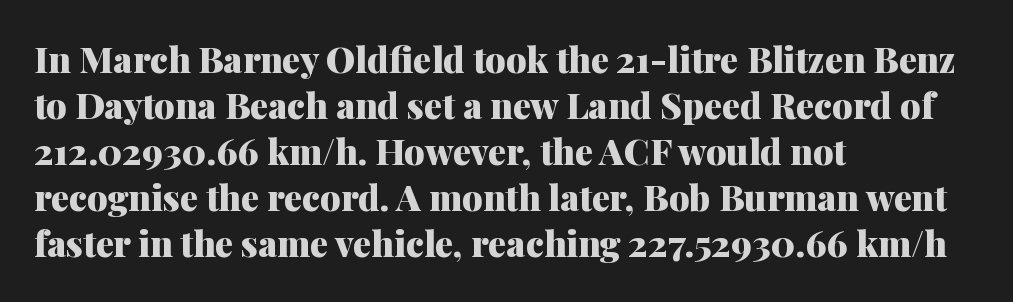
The image shows 36 px heavy serif type, upright; set left-aligned, normal line spacing (1.28x), normal letter spacing, not underlined; medium stroke contrast and a medium x-height.
